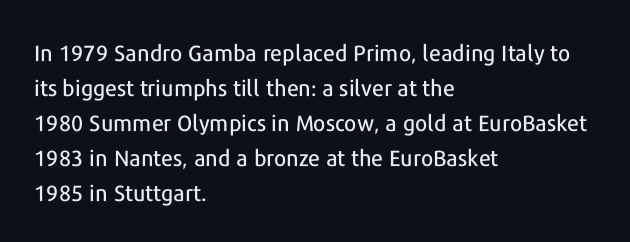
The vertical gap from one line to the next is medium. In terms of posture, this sample is upright. The ragged edge is on the right, which tells us the setting is flush left. Look at the tracking — it's just the regular setting, nothing added. Only glyphs here, with clear space below each row.
